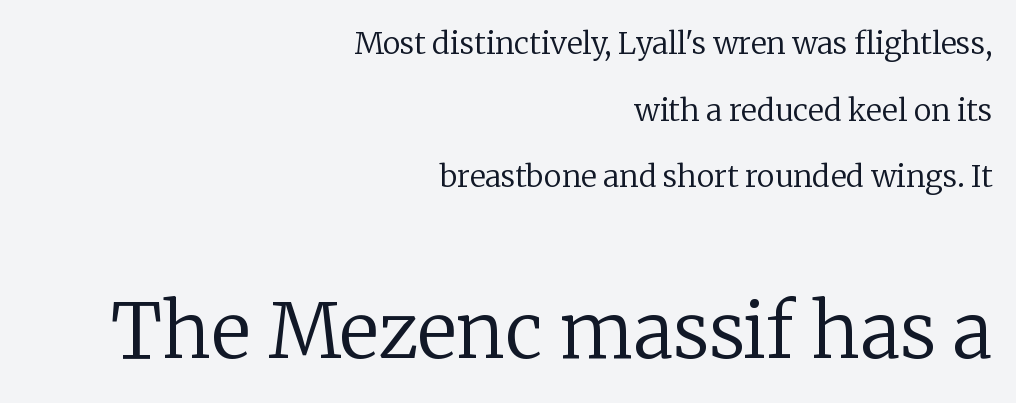
The letters advance in unequal steps, a hallmark of proportional type. Old-style or modern, the face here clearly has serifs. The weight would be labelled regular, book, light, or lighter still. Line ends are locked; line starts wander. Widely set lines give the paragraph a tall, airy silhouette.
